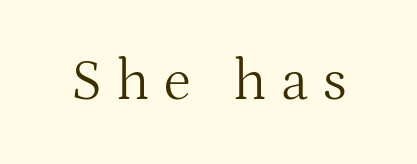
Q: Is the text bold? A: No.
Q: Is the text italic (slanted)? A: No, it is upright.
Q: Is the typeface a serif or a sans-serif typeface? A: Serif.
Q: Is the text underlined? A: No.
Q: Is the spacing between letters normal or unusually wide? A: Unusually wide.
Q: Width (condensed, normal, or wide)? A: Normal.
Q: Stroke contrast? A: Medium.
Q: x-height? A: Medium.
Q: Monospaced? A: No.
